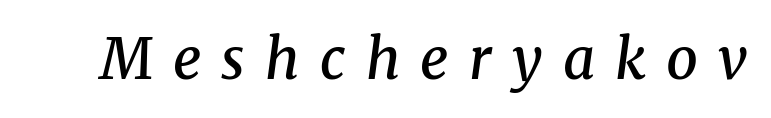
The image shows 56 px semibold serif type, italic (leaning right); set unusually wide letter spacing (+0.36 em), not underlined; medium stroke contrast and a medium x-height.
